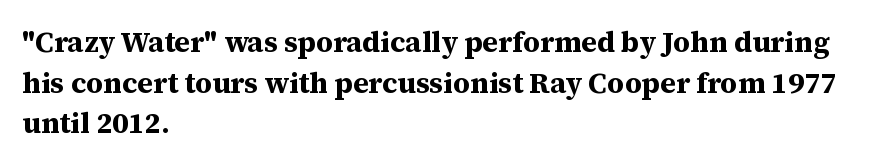
Line starts are locked; line ends wander. Characters remain perfectly vertical along every line. A typesetter would call this zero additional tracking. Think of a printed novel: that variable character pitch is what you see here. Every letter is thick-stroked: bold, no question.
